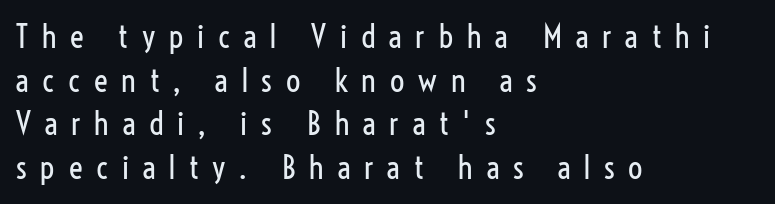
The cut favours lightness, reaching ordinary text weight at its darkest. The rendering uses a moderate line-height, typical for paragraphs. The typography opts for an upright posture over an oblique one. The designer went with a sans here, leaving each stem footless.
